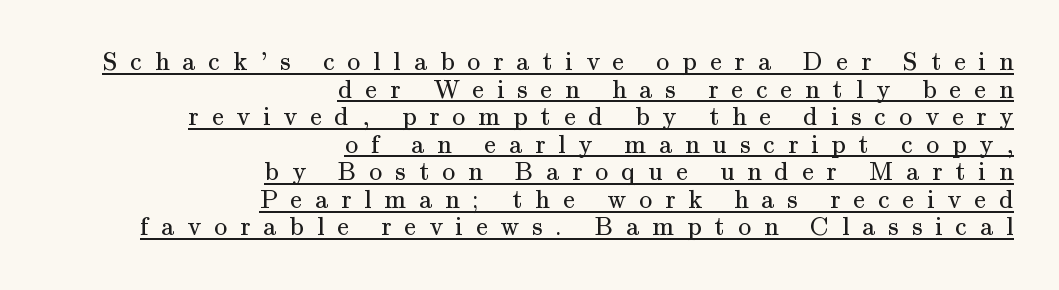
The image shows 26 px text type, upright; set right-aligned, tight line spacing (1.06x), unusually wide letter spacing (+0.5 em), underlined.
